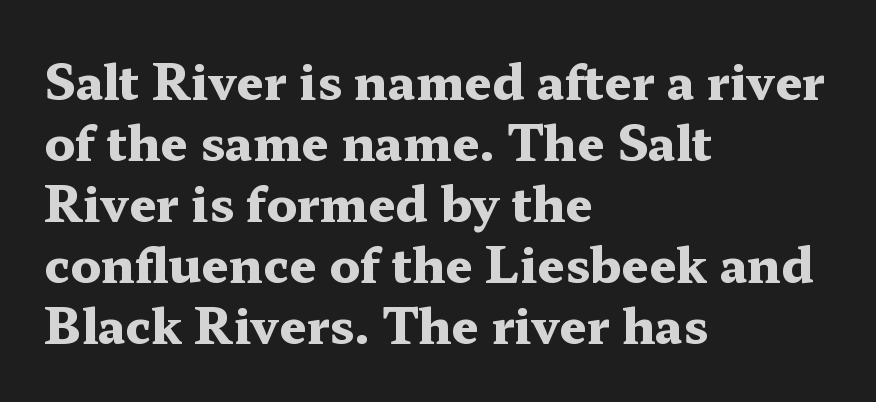
Bold? Absolutely — the strokes are thick and heavy. Italic: no, the glyphs are upright roman. These lines are rendered in a variable-pitch font. These lines are set flush left with a ragged right edge. These lines are composed in type with serifs.
